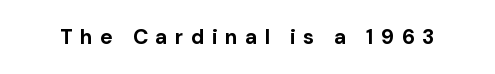
Q: Is the text bold? A: Yes.
Q: Is the text italic (slanted)? A: No, it is upright.
Q: Is the text underlined? A: No.
Q: Is the spacing between letters normal or unusually wide? A: Unusually wide.
